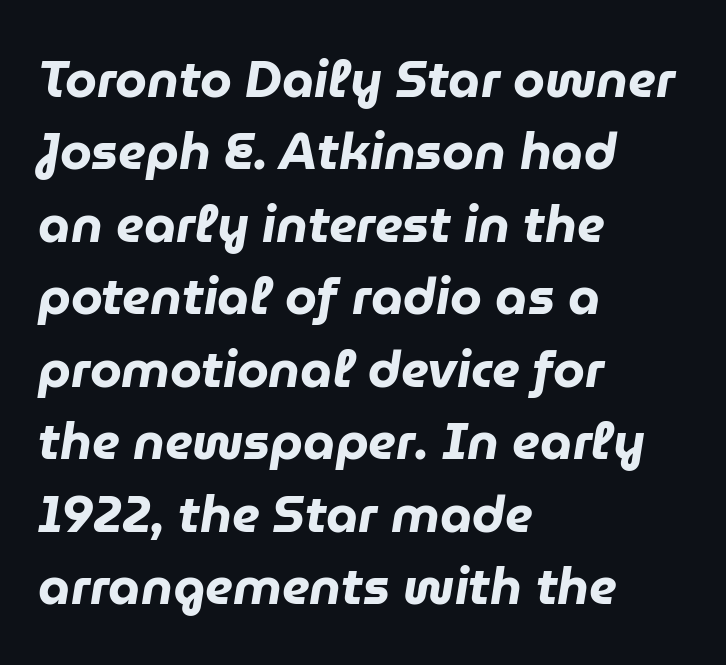
The image shows 51 px heavy type, italic (leaning right); set left-aligned, normal line spacing (1.42x), normal letter spacing, not underlined; low stroke contrast and a medium x-height.
